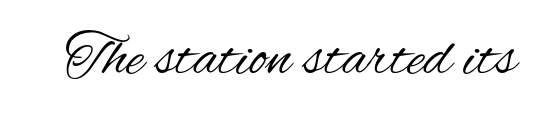
Q: Is the text bold? A: No.
Q: Is the text italic (slanted)? A: Yes.
Q: Is the typeface a serif or a sans-serif typeface? A: Sans-serif.
Q: Is the text underlined? A: No.
Q: Is the spacing between letters normal or unusually wide? A: Normal.
Q: Width (condensed, normal, or wide)? A: Condensed.
Q: Stroke contrast? A: Medium.
Q: x-height? A: Small.
Q: Monospaced? A: No.
